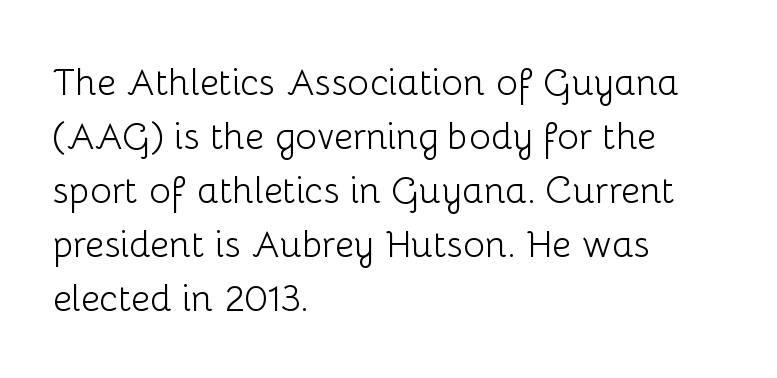
Q: Is the text bold? A: No.
Q: Is the text italic (slanted)? A: No, it is upright.
Q: Is the typeface a serif or a sans-serif typeface? A: Sans-serif.
Q: Is the text underlined? A: No.
Q: How is the paragraph aligned? A: Left-aligned.
Q: Is the spacing between letters normal or unusually wide? A: Normal.
Q: Is the spacing between lines tight, normal or loose? A: Normal.
Q: Width (condensed, normal, or wide)? A: Normal.
Q: Stroke contrast? A: Low.
Q: x-height? A: Medium.
Q: Monospaced? A: No.
